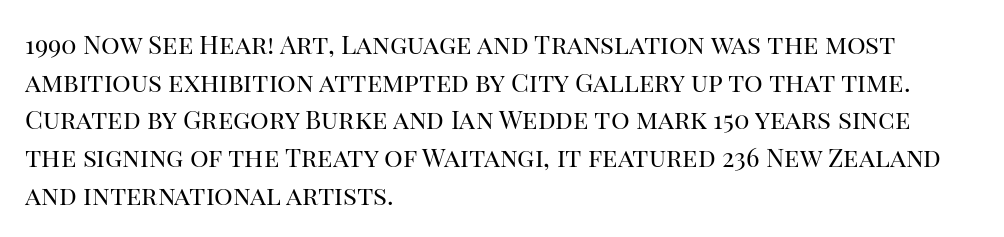
The image shows 26 px text type, upright; set left-aligned, normal line spacing (1.45x), normal letter spacing, not underlined.
